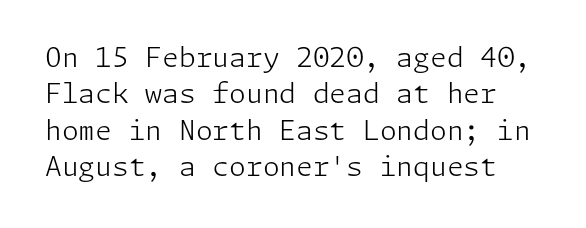
The image shows 27 px text type, upright; set normal line spacing (1.35x), normal letter spacing, not underlined.
